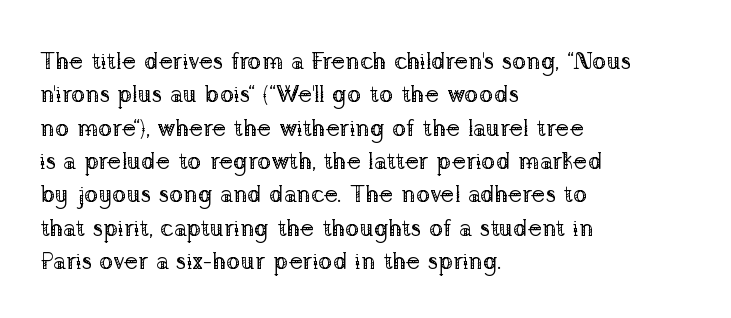
{"italic": "no", "bold": "no", "underline": "no", "align": "left", "line_spacing": "normal", "line_spacing_ratio": 1.39, "letter_spacing": "normal", "letter_spacing_em": 0.0, "glyph_px": 24}
